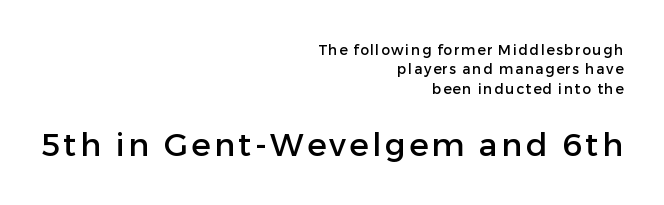
{"serif": "no", "italic": "no", "width": "normal", "stroke_contrast": "low", "x_height": "medium", "monospaced": "no", "underline": "no", "align": "right", "line_spacing": "normal", "line_spacing_ratio": 1.39, "larger_block": "second", "size_ratio": 2.29, "glyph_px": 32}
